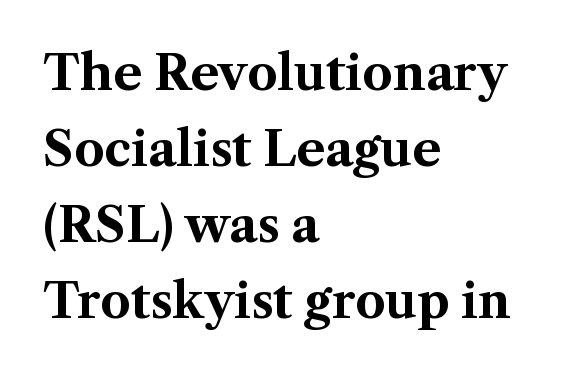
The image shows 48 px bold serif type, upright; set left-aligned, normal line spacing (1.58x), normal letter spacing, not underlined; medium stroke contrast and a medium x-height.
